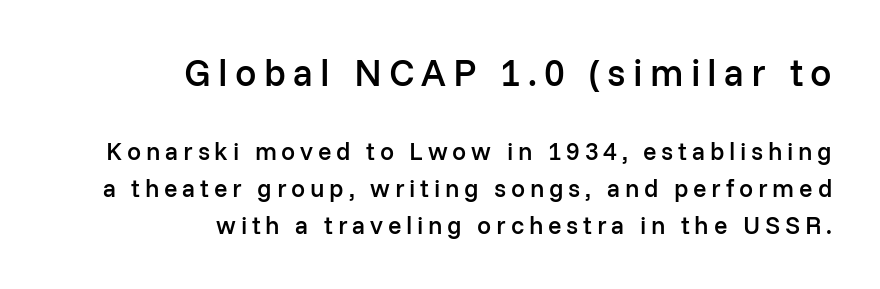
The image shows 38 px semibold sans-serif type, upright; set right-aligned, normal line spacing (1.48x), not underlined; the first (top) block is 1.52x larger; low stroke contrast and a medium x-height.
